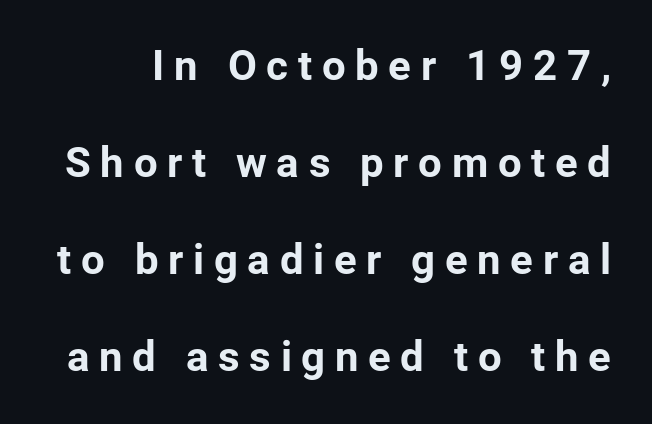
{"serif": "no", "italic": "no", "bold": "yes", "weight": "bold", "width": "normal", "stroke_contrast": "low", "x_height": "medium", "monospaced": "no", "underline": "no", "line_spacing": "loose", "line_spacing_ratio": 2.31, "letter_spacing": "wide", "letter_spacing_em": 0.23, "glyph_px": 42}
